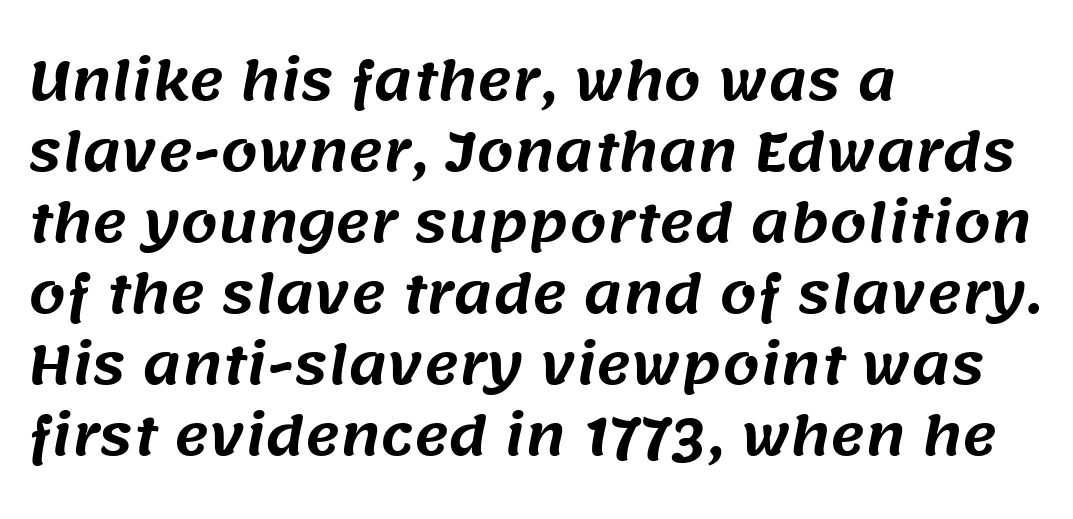
Q: Is the typeface a serif or a sans-serif typeface? A: Sans-serif.
Q: Is the text underlined? A: No.
Q: How is the paragraph aligned? A: Left-aligned.
Q: Is the spacing between letters normal or unusually wide? A: Normal.
Q: Is the spacing between lines tight, normal or loose? A: Normal.
Q: Width (condensed, normal, or wide)? A: Normal.
Q: Stroke contrast? A: Medium.
Q: x-height? A: Large.
Q: Monospaced? A: No.
